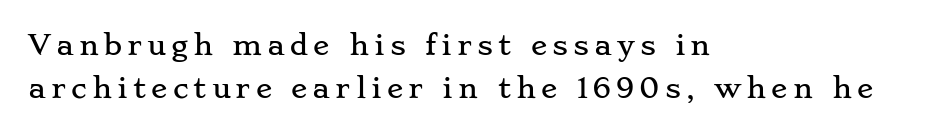
Q: Is the text italic (slanted)? A: No, it is upright.
Q: Is the text underlined? A: No.
Q: How is the paragraph aligned? A: Left-aligned.
Q: Is the spacing between lines tight, normal or loose? A: Normal.
